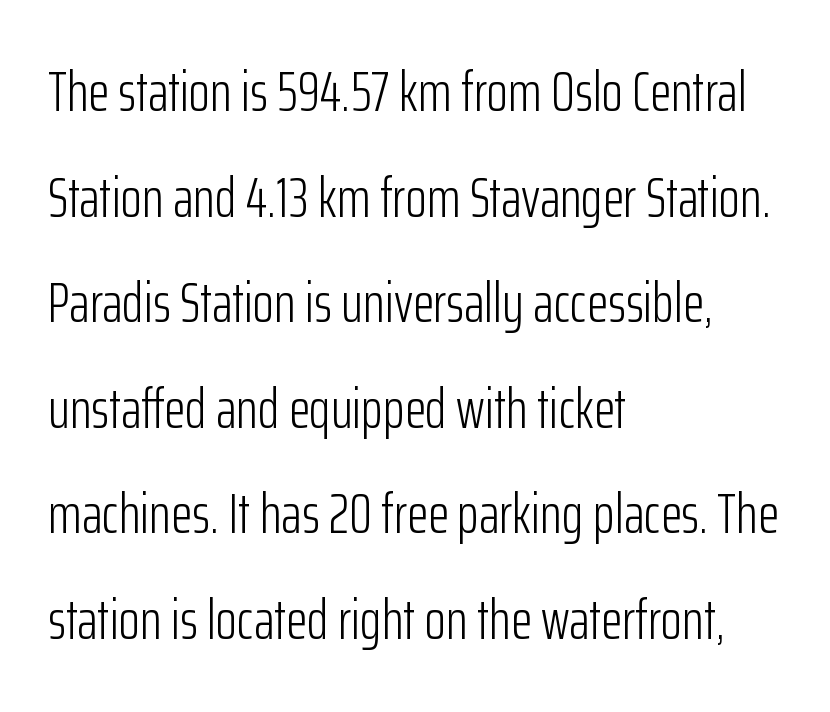
Rendered with straight, roman letterforms. Caption: standard tracking, unaltered. Baseline-to-baseline distance is far greater than the letter height. The strip under each line holds only bare page. Is the block centered? No — it sits flush against the left margin. The font is comparable to plain body text, perhaps lighter.
